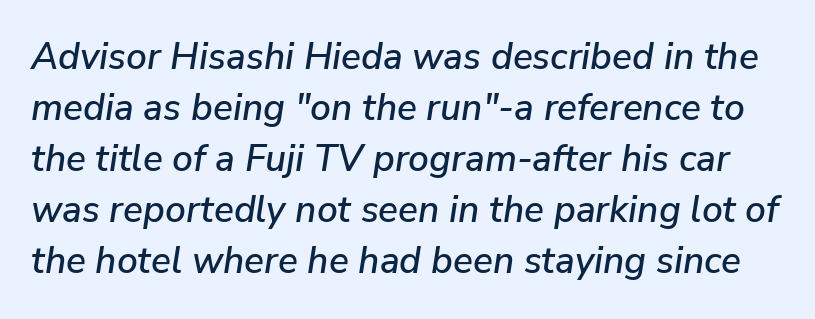
The image shows 37 px text type, italic (leaning right); set normal line spacing (1.38x), normal letter spacing, not underlined; low stroke contrast and a medium x-height.
